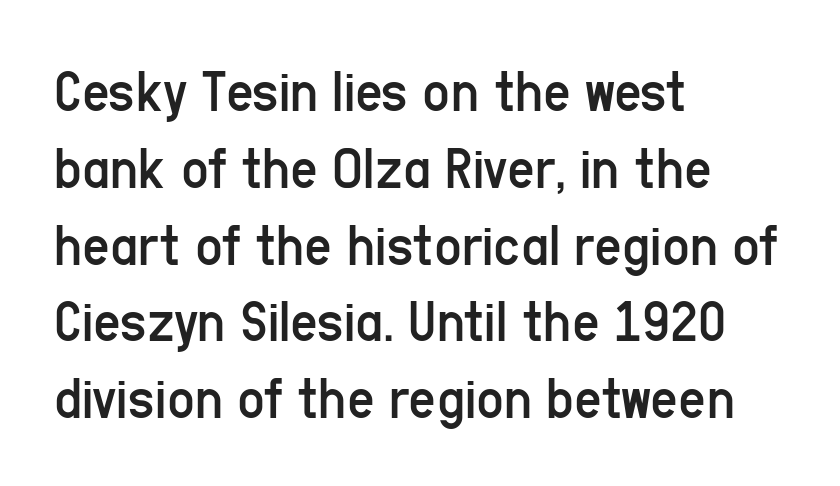
The image shows 60 px regular-weight, condensed sans-serif type, upright; set left-aligned, normal line spacing (1.28x), normal letter spacing, not underlined; low stroke contrast and a medium x-height.
